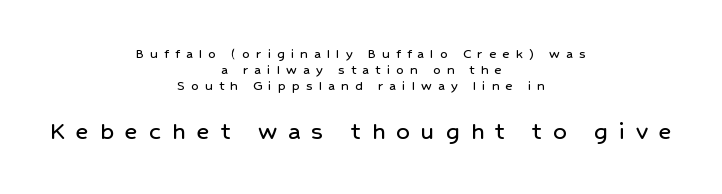
Q: Is the text italic (slanted)? A: No, it is upright.
Q: Is the text underlined? A: No.
Q: How is the paragraph aligned? A: Centered.
Q: Is the spacing between letters normal or unusually wide? A: Unusually wide.
Q: Is the spacing between lines tight, normal or loose? A: Tight.
Q: Which block of text is set in a larger size, the first (top) or the second (bottom)? A: The second (bottom) one.
